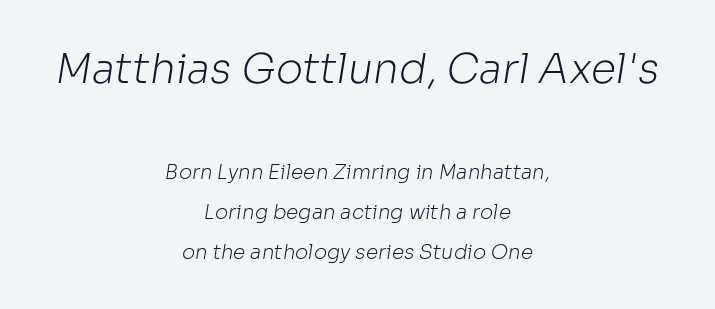
{"serif": "no", "bold": "no", "weight": "light", "width": "normal", "stroke_contrast": "low", "x_height": "medium", "monospaced": "no", "underline": "no", "align": "center", "line_spacing": "loose", "line_spacing_ratio": 2.02, "letter_spacing": "normal", "letter_spacing_em": 0.0, "larger_block": "first", "size_ratio": 2.05, "glyph_px": 41}
